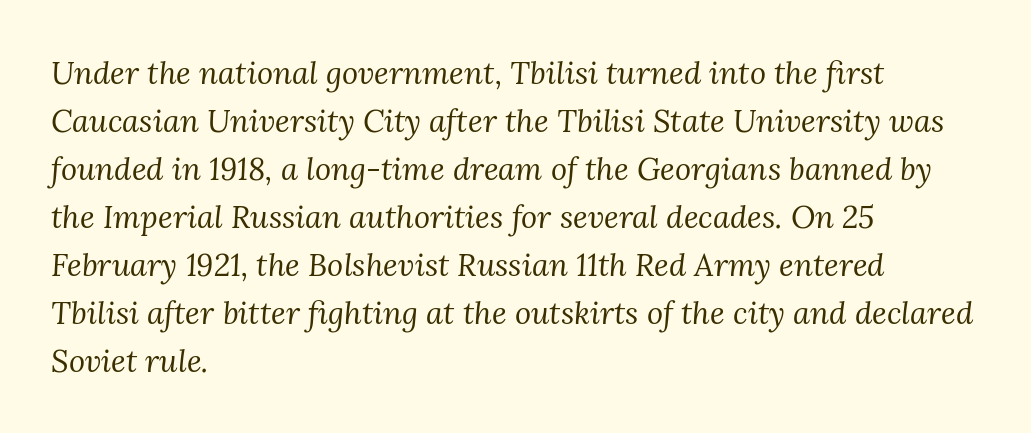
Q: Is the text bold? A: No.
Q: Is the text italic (slanted)? A: Yes, it leans right by about 3 degrees.
Q: Is the typeface a serif or a sans-serif typeface? A: Serif.
Q: Is the text underlined? A: No.
Q: How is the paragraph aligned? A: Left-aligned.
Q: Is the spacing between letters normal or unusually wide? A: Normal.
Q: Is the spacing between lines tight, normal or loose? A: Normal.
Q: Width (condensed, normal, or wide)? A: Normal.
Q: Stroke contrast? A: Medium.
Q: x-height? A: Medium.
Q: Monospaced? A: No.
